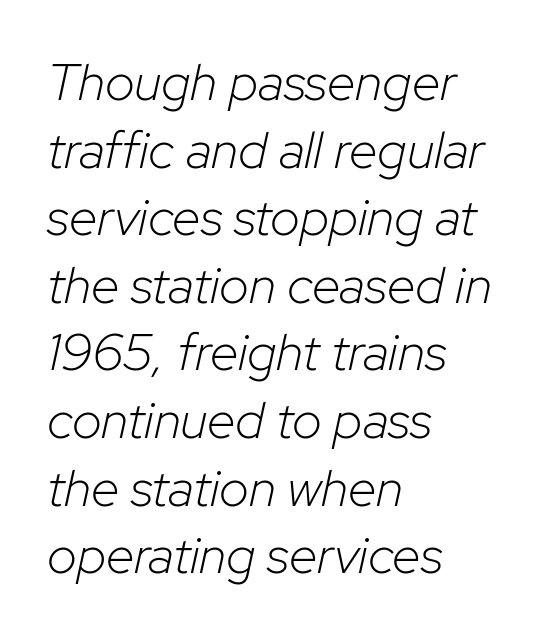
Honestly, the row spacing looks completely unremarkable. This sample uses an oblique cut, with every glyph tilted off the vertical. Teacher's note: observe the even left margin — that is flush-left alignment. The rendering uses natural spacing where letterforms have individual widths. Descender tails drop into unmarked territory.
